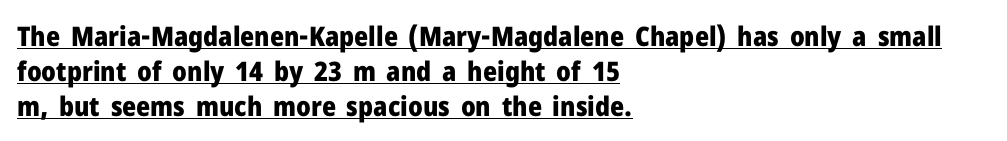
The image shows 27 px bold type, upright; set left-aligned, normal line spacing (1.29x), normal letter spacing, underlined.
